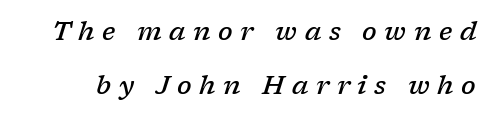
The image shows 26 px text type, italic (leaning right); set loose line spacing (2.09x), unusually wide letter spacing (+0.29 em), not underlined.
